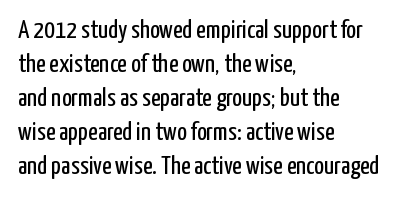
Descenders are the only things crossing below the line. All the whitespace from short lines collects on the right. Characters remain perfectly vertical along every line. The letters sit at their default tracking, neither squeezed nor spread.
